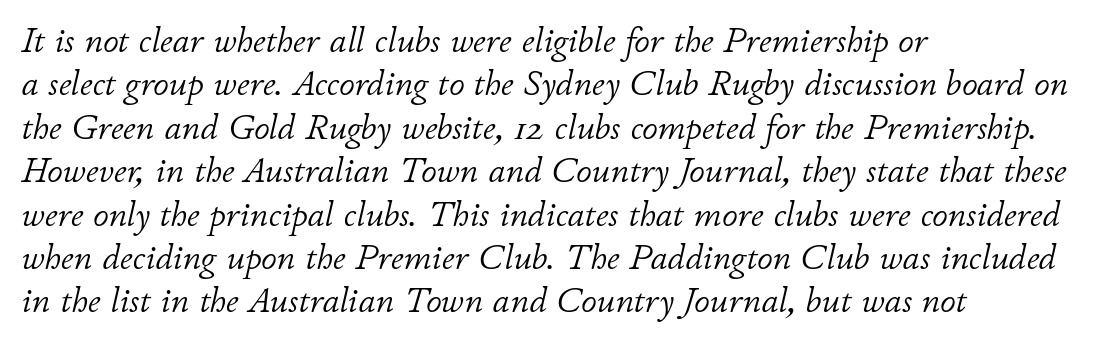
Q: Is the text bold? A: No.
Q: Is the text italic (slanted)? A: Yes, it leans right by about 11 degrees.
Q: Is the text underlined? A: No.
Q: How is the paragraph aligned? A: Left-aligned.
Q: Is the spacing between letters normal or unusually wide? A: Normal.
Q: Width (condensed, normal, or wide)? A: Normal.
Q: Stroke contrast? A: Low.
Q: x-height? A: Small.
Q: Monospaced? A: No.
